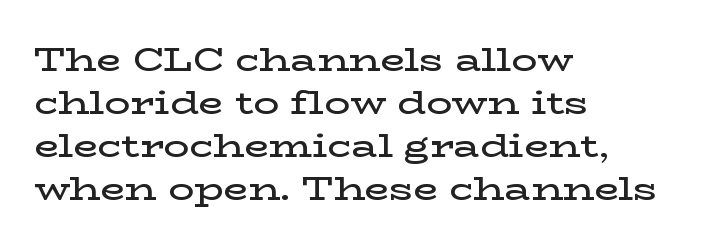
Q: Is the text bold? A: Semi-bold.
Q: Is the text italic (slanted)? A: No, it is upright.
Q: Is the typeface a serif or a sans-serif typeface? A: Serif.
Q: Is the text underlined? A: No.
Q: How is the paragraph aligned? A: Left-aligned.
Q: Is the spacing between letters normal or unusually wide? A: Normal.
Q: Is the spacing between lines tight, normal or loose? A: Normal.
Q: Width (condensed, normal, or wide)? A: Wide.
Q: Stroke contrast? A: Low.
Q: x-height? A: Medium.
Q: Monospaced? A: No.
